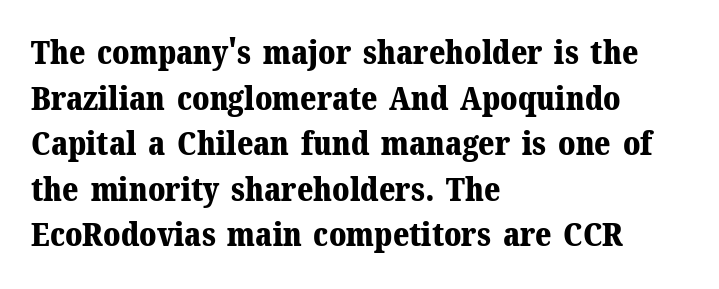
Q: Is the text bold? A: Yes.
Q: Is the text italic (slanted)? A: No, it is upright.
Q: Is the typeface a serif or a sans-serif typeface? A: Serif.
Q: Is the text underlined? A: No.
Q: How is the paragraph aligned? A: Left-aligned.
Q: Is the spacing between letters normal or unusually wide? A: Normal.
Q: Is the spacing between lines tight, normal or loose? A: Normal.
Q: Width (condensed, normal, or wide)? A: Normal.
Q: Stroke contrast? A: Medium.
Q: x-height? A: Medium.
Q: Monospaced? A: No.
